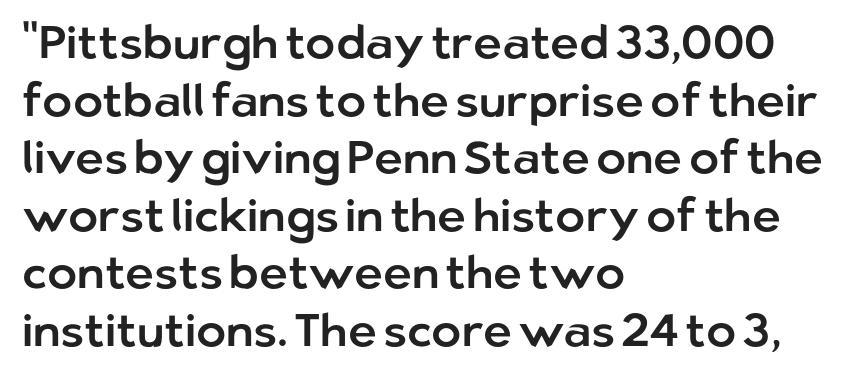
Q: Is the text italic (slanted)? A: No, it is upright.
Q: Is the typeface a serif or a sans-serif typeface? A: Sans-serif.
Q: Is the text underlined? A: No.
Q: How is the paragraph aligned? A: Left-aligned.
Q: Is the spacing between letters normal or unusually wide? A: Normal.
Q: Is the spacing between lines tight, normal or loose? A: Normal.
Q: Width (condensed, normal, or wide)? A: Normal.
Q: Stroke contrast? A: Low.
Q: x-height? A: Medium.
Q: Monospaced? A: No.
